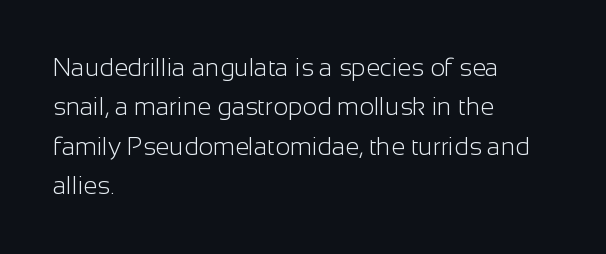
{"italic": "no", "bold": "no", "underline": "no", "align": "left", "line_spacing": "normal", "line_spacing_ratio": 1.58, "letter_spacing": "normal", "letter_spacing_em": 0.0, "glyph_px": 25}
